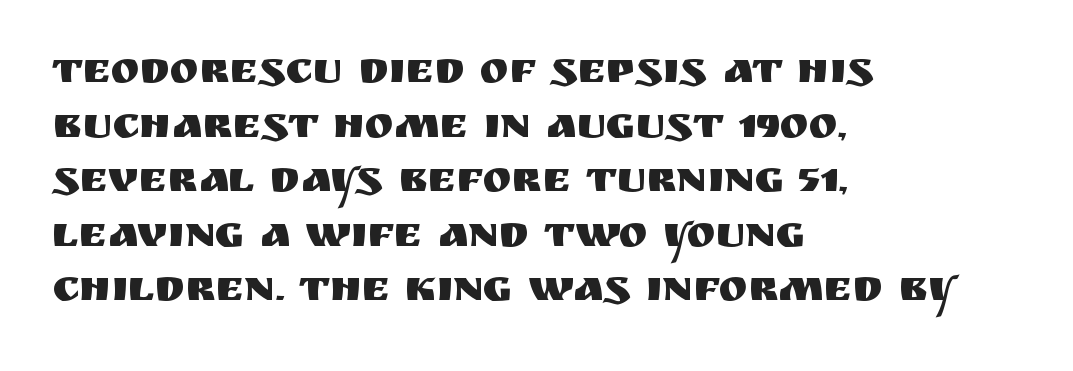
Nope, no serifs anywhere on these letters. A clean baseline with only descenders dipping below it. These lines keep a tight, regular rhythm from letter to letter. How would I describe the line gaps? Plain and ordinary.
